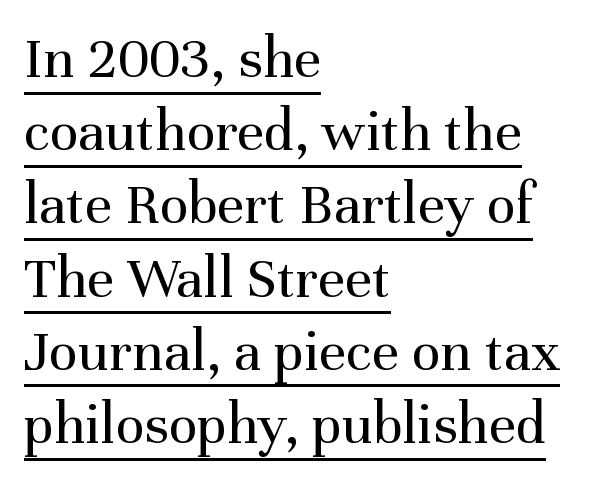
The image shows 60 px regular-weight serif type, upright; set left-aligned, line spacing 1.22x, normal letter spacing, underlined; medium stroke contrast and a medium x-height.
